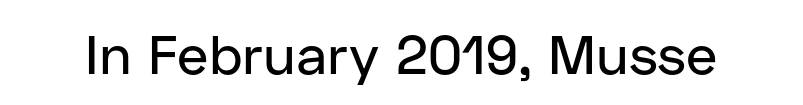
{"serif": "no", "italic": "no", "width": "normal", "stroke_contrast": "low", "x_height": "medium", "monospaced": "no", "underline": "no", "letter_spacing": "normal", "letter_spacing_em": 0.0, "glyph_px": 55}
